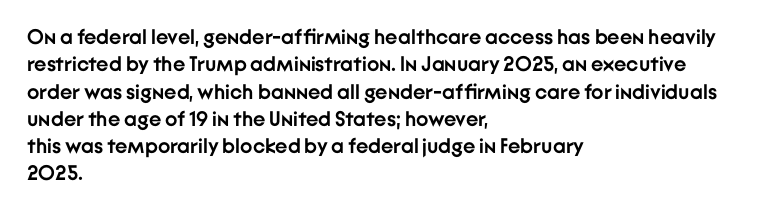
The rendering anchors every line to the left-hand side. This is the regular roman posture of the typeface. A normal amount of white space separates one row of letters from the next. The face used here is rendered with its standard letterfit. A clean baseline with only descenders dipping below it. The sample has been set heavy, in full bold.
